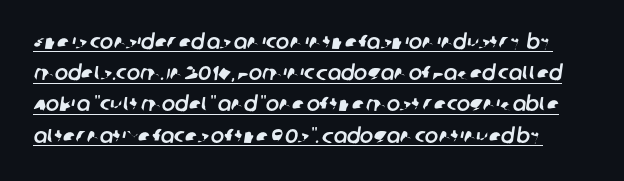
The image shows 20 px text type; set normal line spacing (1.56x), normal letter spacing, underlined.
